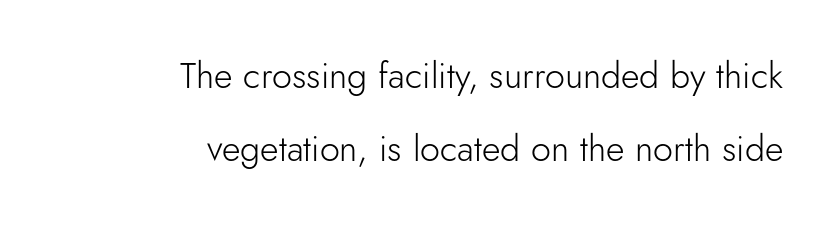
The image shows 36 px light sans-serif type, upright; set right-aligned, loose line spacing (2.03x), normal letter spacing, not underlined; low stroke contrast and a small x-height.
